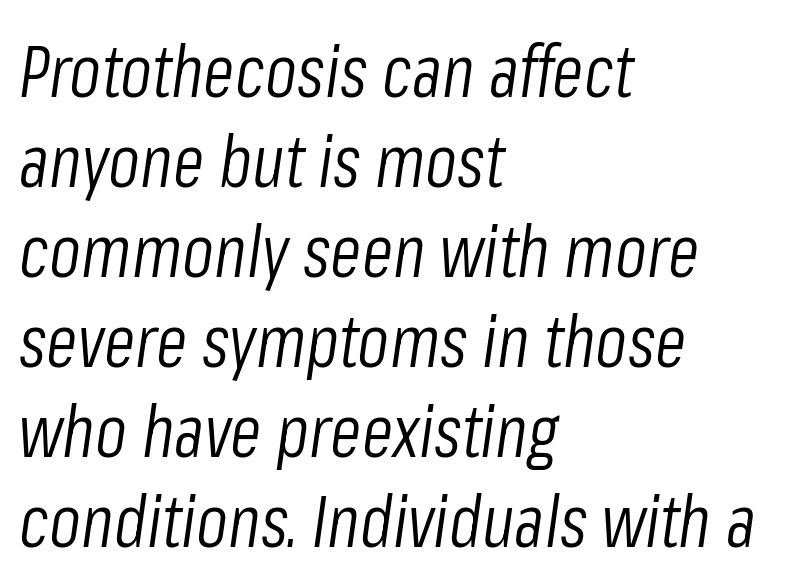
The image shows 72 px light, condensed type, italic (leaning right); set left-aligned, normal line spacing (1.25x), normal letter spacing, not underlined; low stroke contrast and a medium x-height.
